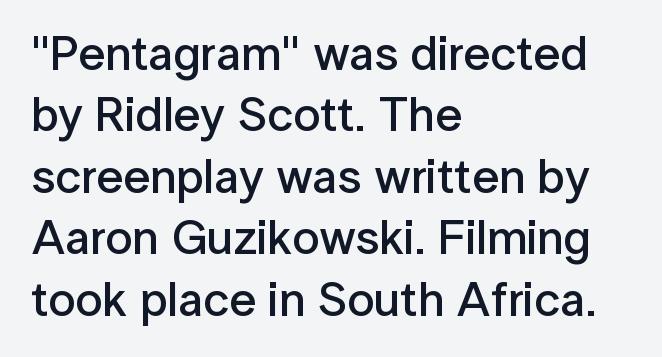
In terms of letterspacing, this is plain default setting. Look at the bottom of the vertical strokes: they stop flat, with no serifs. A somewhat darkened texture: the type is semibold rather than bold. Line beginnings align vertically; line endings do not. These lines sit exactly where default settings would place them. Style check: upright.
